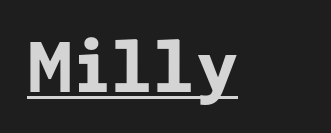
{"serif": "no", "italic": "no", "bold": "yes", "weight": "bold", "width": "normal", "stroke_contrast": "low", "x_height": "medium", "underline": "yes", "letter_spacing": "normal", "letter_spacing_em": 0.0, "glyph_px": 68}
